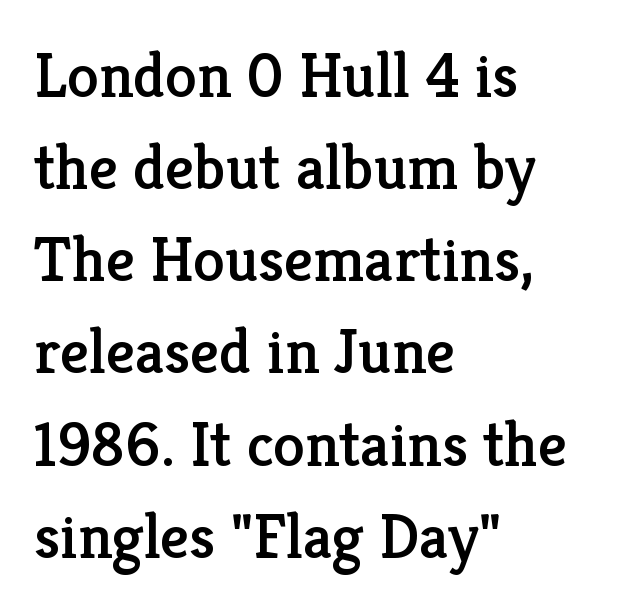
Q: Is the text italic (slanted)? A: No, it is upright.
Q: Is the typeface a serif or a sans-serif typeface? A: Serif.
Q: Is the text underlined? A: No.
Q: How is the paragraph aligned? A: Left-aligned.
Q: Is the spacing between letters normal or unusually wide? A: Normal.
Q: Is the spacing between lines tight, normal or loose? A: Normal.
Q: Width (condensed, normal, or wide)? A: Normal.
Q: Stroke contrast? A: Low.
Q: x-height? A: Medium.
Q: Monospaced? A: No.
